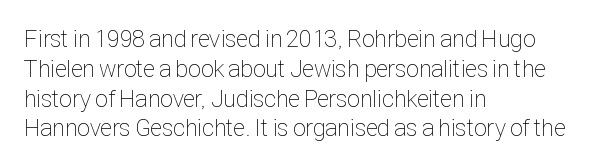
{"italic": "no", "bold": "no", "underline": "no", "align": "left", "line_spacing_ratio": 1.24, "letter_spacing": "normal", "letter_spacing_em": 0.0, "glyph_px": 24}
